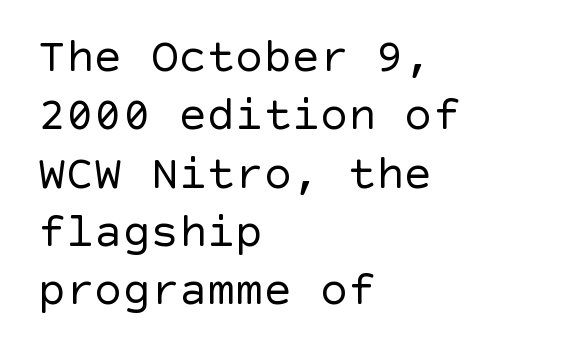
{"serif": "no", "italic": "no", "bold": "no", "weight": "regular", "width": "normal", "x_height": "large", "underline": "no", "align": "left", "line_spacing_ratio": 1.24, "letter_spacing": "normal", "letter_spacing_em": 0.0, "glyph_px": 47}
